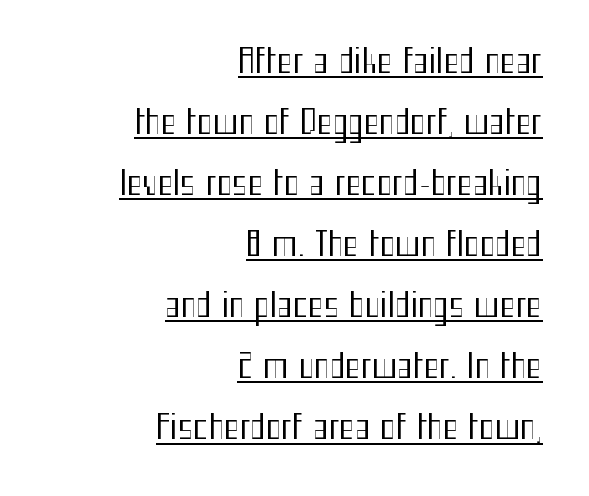
Q: Is the text bold? A: No.
Q: Is the text italic (slanted)? A: No, it is upright.
Q: Is the typeface a serif or a sans-serif typeface? A: Sans-serif.
Q: Is the text underlined? A: Yes.
Q: How is the paragraph aligned? A: Right-aligned.
Q: Is the spacing between letters normal or unusually wide? A: Normal.
Q: Width (condensed, normal, or wide)? A: Condensed.
Q: Stroke contrast? A: Medium.
Q: x-height? A: Medium.
Q: Monospaced? A: No.
